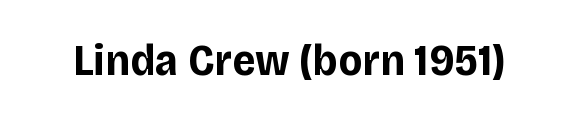
Here the glyphs are tracked normally, forming tight word shapes. The letters are bold, with thick, heavy strokes. Serifs: no, the terminals of the letterforms are clean. The rendering uses natural spacing where letterforms have individual widths. Nobody drew a line under any word here.
